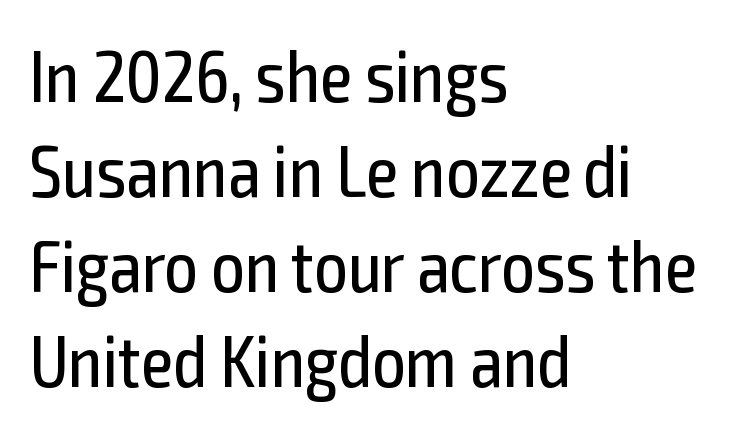
{"serif": "no", "italic": "no", "bold": "no", "weight": "regular", "width": "condensed", "x_height": "medium", "monospaced": "no", "underline": "no", "align": "left", "line_spacing": "normal", "line_spacing_ratio": 1.3, "letter_spacing": "normal", "letter_spacing_em": 0.0, "glyph_px": 73}
